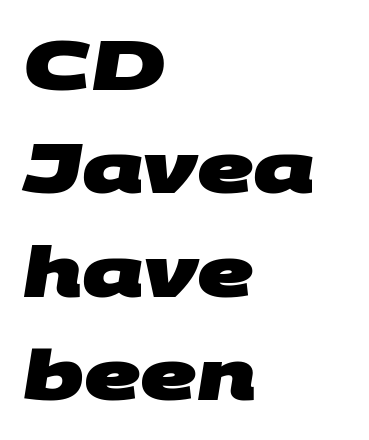
Q: Is the text bold? A: Yes.
Q: Is the typeface a serif or a sans-serif typeface? A: Sans-serif.
Q: Is the text underlined? A: No.
Q: How is the paragraph aligned? A: Left-aligned.
Q: Is the spacing between letters normal or unusually wide? A: Normal.
Q: Is the spacing between lines tight, normal or loose? A: Normal.
Q: Width (condensed, normal, or wide)? A: Wide.
Q: Stroke contrast? A: Medium.
Q: x-height? A: Large.
Q: Monospaced? A: No.
